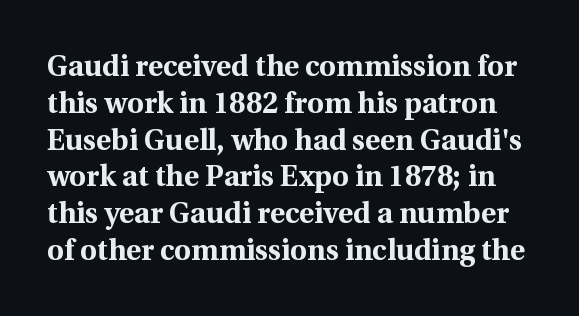
The image shows 29 px bold serif type, upright; set normal line spacing (1.27x), normal letter spacing, not underlined; a medium x-height.
